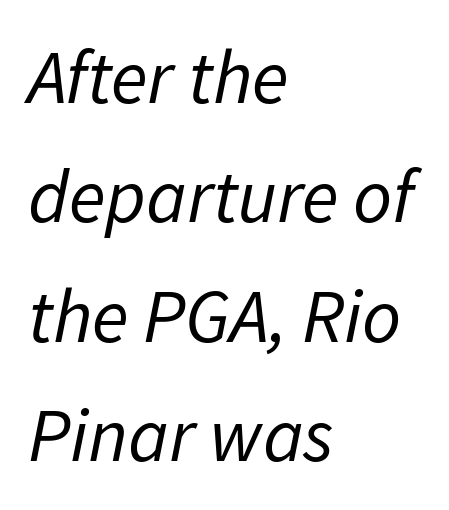
Is the type slanted? Yes — the strokes lean at a clear angle. Proportional: the letters do not fall into vertical columns. Compared with typical paragraphs, the rows here are spaced about the same. Line beginnings align vertically; line endings do not. Nobody touched the tracking dial on this one.
